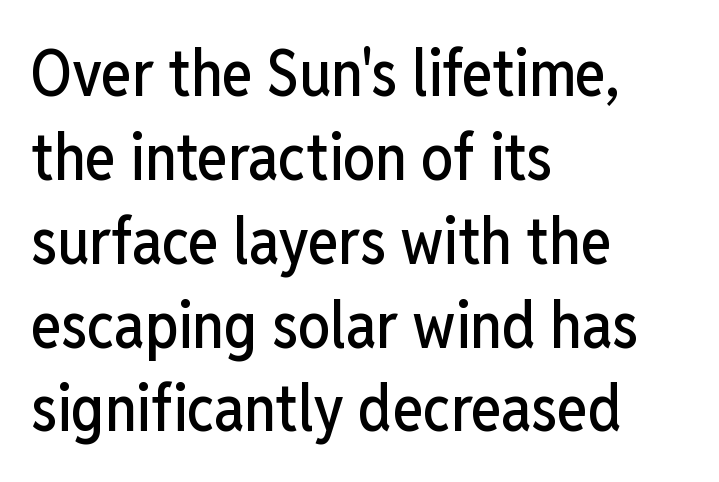
Spacing between characters is what you'd get straight out of the box. Beneath every word, the page is bare. Notice how descenders clear the ascenders below comfortably — that's standard leading. Every stem runs plumb, perpendicular to the baseline. These lines stack with their left ends in a neat column. These lines are composed in type without serifs.
